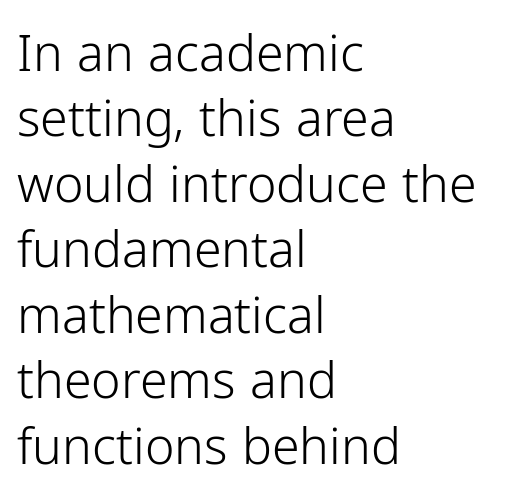
{"serif": "no", "italic": "no", "bold": "no", "weight": "light", "width": "normal", "stroke_contrast": "low", "x_height": "medium", "monospaced": "no", "underline": "no", "align": "left", "line_spacing": "normal", "line_spacing_ratio": 1.31, "letter_spacing": "normal", "letter_spacing_em": 0.0, "glyph_px": 50}
